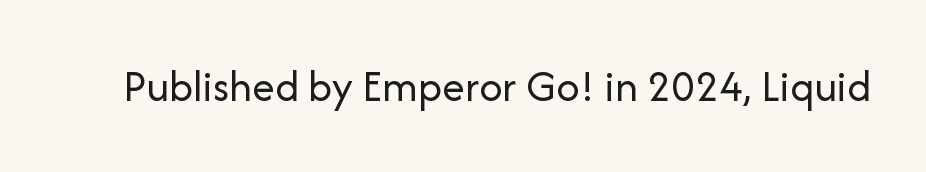
Nothing heavy about these letters — not bold at all. Rule under the text: the space is simply empty. Standard letterfit; no display-style spreading of the glyphs. The rendering uses natural spacing where letterforms have individual widths. You can tell from the bare stems that sans-serif type was used.
